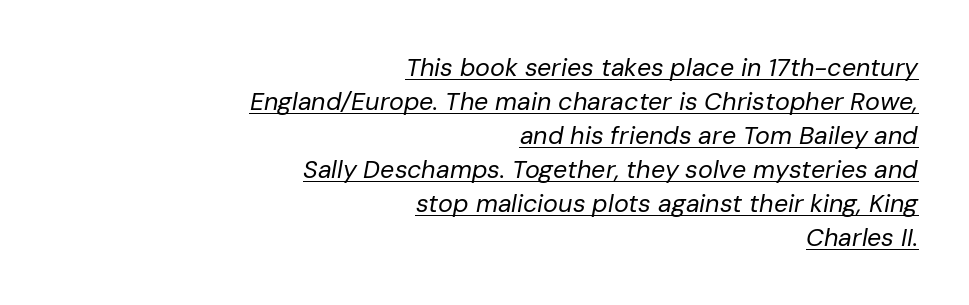
The image shows 25 px text type, italic (leaning right); set right-aligned, normal line spacing (1.36x), normal letter spacing, underlined.
